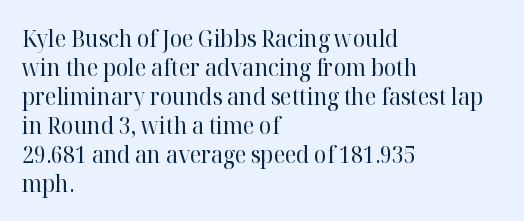
{"italic": "no", "bold": "no", "underline": "no", "align": "left", "line_spacing": "normal", "line_spacing_ratio": 1.26, "letter_spacing": "normal", "letter_spacing_em": 0.0, "glyph_px": 23}
